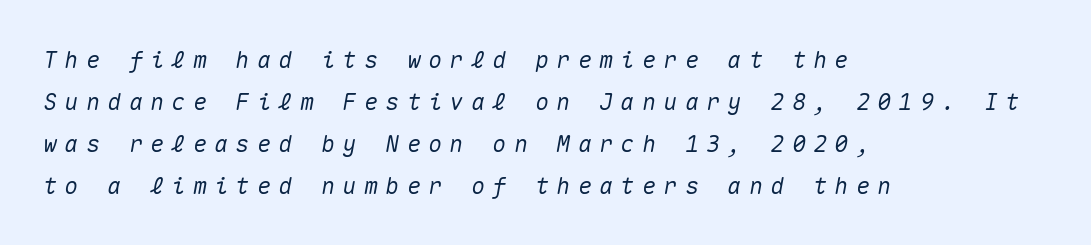
{"italic": "yes", "lean": "right", "slant_degrees": 10, "underline": "no", "align": "left", "line_spacing_ratio": 1.82, "letter_spacing": "wide", "letter_spacing_em": 0.33, "glyph_px": 23}
